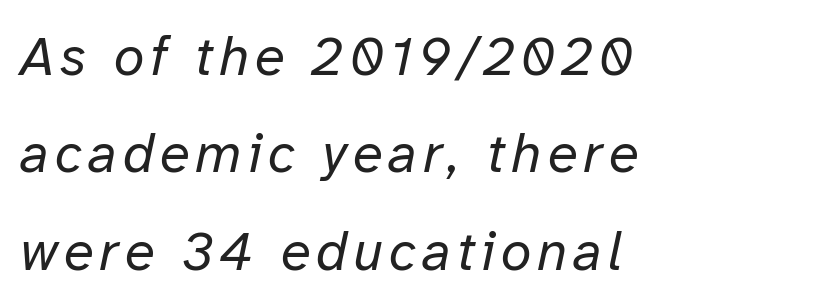
If you drew a ruler down the left edge, every line would touch it. The face used here is proportionally spaced, like ordinary book or web type. Style check: oblique. The strokes are not fattened; the text isn't bold.
